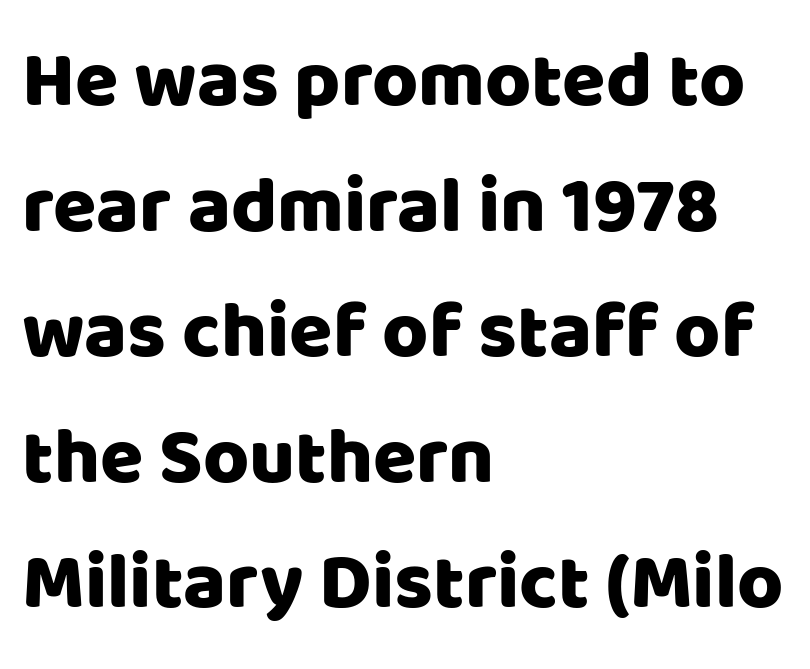
Q: Is the text italic (slanted)? A: No, it is upright.
Q: Is the typeface a serif or a sans-serif typeface? A: Sans-serif.
Q: Is the text underlined? A: No.
Q: How is the paragraph aligned? A: Left-aligned.
Q: Is the spacing between letters normal or unusually wide? A: Normal.
Q: Is the spacing between lines tight, normal or loose? A: Normal.
Q: Width (condensed, normal, or wide)? A: Normal.
Q: Stroke contrast? A: Low.
Q: x-height? A: Large.
Q: Monospaced? A: No.
